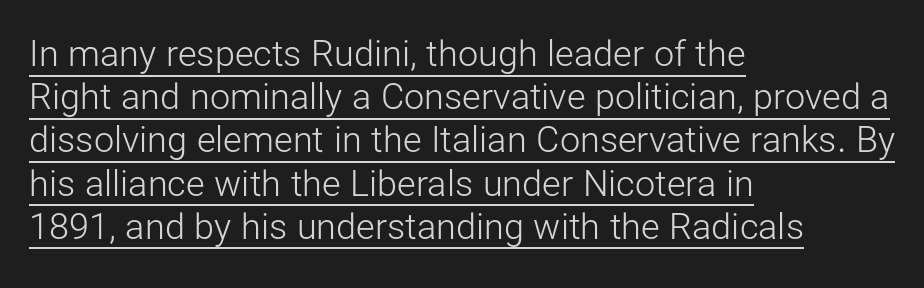
{"serif": "no", "italic": "no", "bold": "no", "weight": "light", "width": "normal", "stroke_contrast": "low", "x_height": "medium", "monospaced": "no", "underline": "yes", "align": "left", "line_spacing_ratio": 1.2, "letter_spacing": "normal", "letter_spacing_em": 0.0, "glyph_px": 36}
